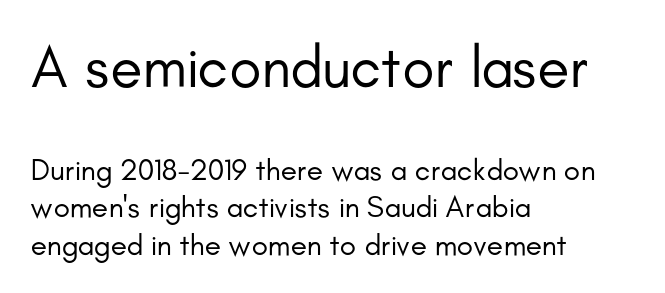
Letters rest on an invisible, unmarked baseline. In terms of posture, this sample is upright. The font is comparable to plain body text, perhaps lighter. Leading matches the norm, producing a regular column.
